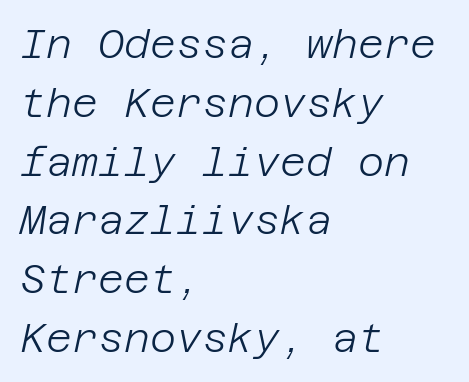
Visually the block forms a straight wall on the left and a jagged coastline on the right. Students, observe: this is what conventionally led text looks like. The area under the type is left untouched. The face looks like a standard text weight, possibly lighter. Each word holds together tightly as a unit, with standard inter-letter gaps.
